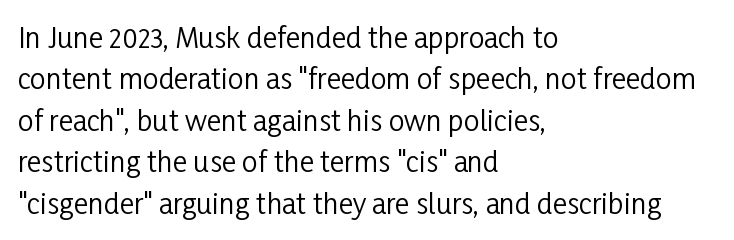
Q: Is the text bold? A: No.
Q: Is the text italic (slanted)? A: No, it is upright.
Q: Is the typeface a serif or a sans-serif typeface? A: Sans-serif.
Q: Is the text underlined? A: No.
Q: How is the paragraph aligned? A: Left-aligned.
Q: Is the spacing between letters normal or unusually wide? A: Normal.
Q: Is the spacing between lines tight, normal or loose? A: Normal.
Q: Width (condensed, normal, or wide)? A: Condensed.
Q: Stroke contrast? A: Low.
Q: x-height? A: Medium.
Q: Monospaced? A: No.
